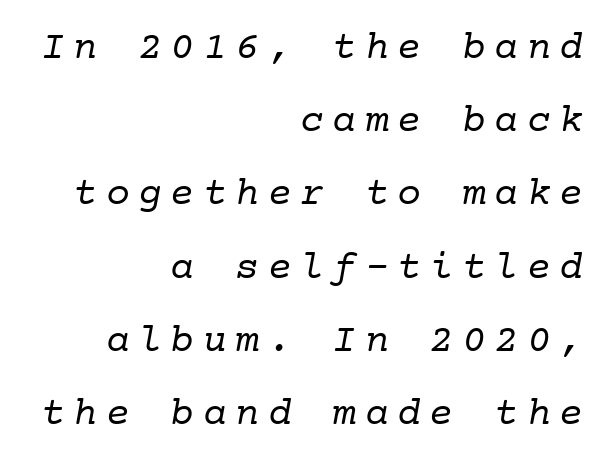
{"serif": "yes", "bold": "no", "weight": "regular", "width": "normal", "stroke_contrast": "low", "x_height": "medium", "monospaced": "yes", "underline": "no", "align": "right", "line_spacing_ratio": 1.83, "letter_spacing": "wide", "letter_spacing_em": 0.21, "glyph_px": 40}
